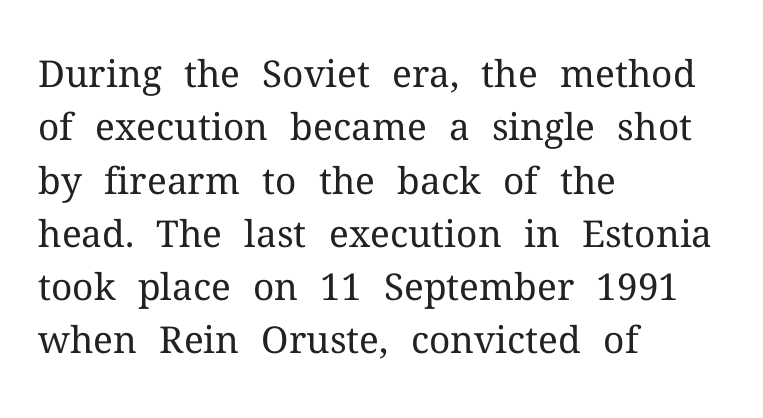
{"serif": "yes", "italic": "no", "bold": "no", "weight": "regular", "width": "normal", "stroke_contrast": "medium", "x_height": "medium", "monospaced": "no", "underline": "no", "align": "left", "line_spacing": "normal", "line_spacing_ratio": 1.44, "letter_spacing": "normal", "letter_spacing_em": 0.0, "glyph_px": 37}
